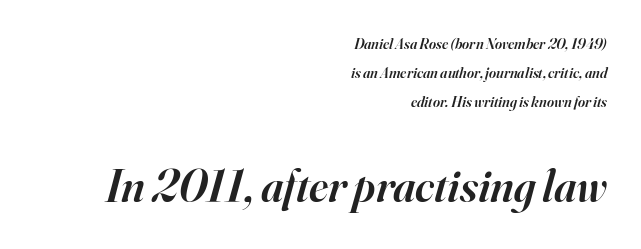
The passage shown has conventional tracking throughout. The rendering uses a large line-height, opening up the rows. Bigger letters appear in the bottom chunk; the top chunk is reduced. The space directly below the letters is spotless.
